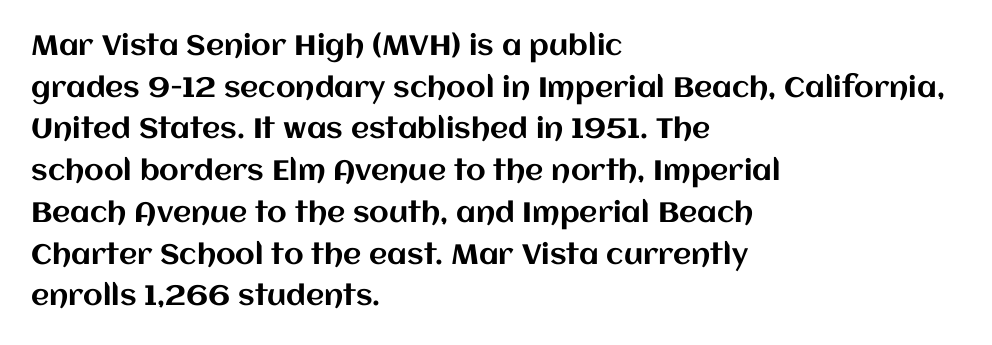
The image shows 28 px text type, upright; set left-aligned, normal line spacing (1.49x), normal letter spacing, not underlined; medium stroke contrast and a large x-height.
